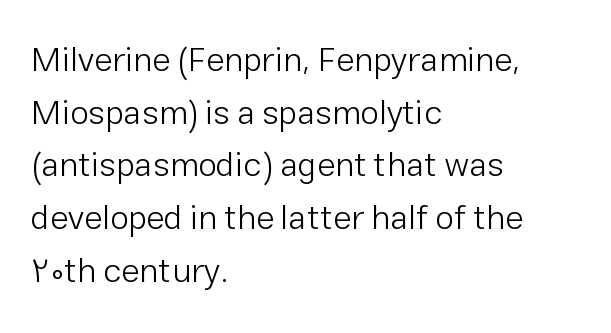
{"serif": "no", "italic": "no", "bold": "no", "weight": "light", "width": "normal", "stroke_contrast": "low", "x_height": "medium", "monospaced": "no", "underline": "no", "align": "left", "line_spacing": "normal", "line_spacing_ratio": 1.55, "letter_spacing": "normal", "letter_spacing_em": 0.0, "glyph_px": 34}
